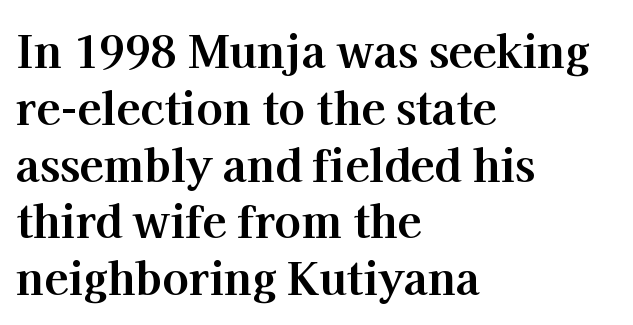
Q: Is the text bold? A: Yes.
Q: Is the text italic (slanted)? A: No, it is upright.
Q: Is the typeface a serif or a sans-serif typeface? A: Serif.
Q: Is the text underlined? A: No.
Q: How is the paragraph aligned? A: Left-aligned.
Q: Is the spacing between letters normal or unusually wide? A: Normal.
Q: Is the spacing between lines tight, normal or loose? A: Normal.
Q: Width (condensed, normal, or wide)? A: Normal.
Q: Stroke contrast? A: High.
Q: x-height? A: Medium.
Q: Monospaced? A: No.
